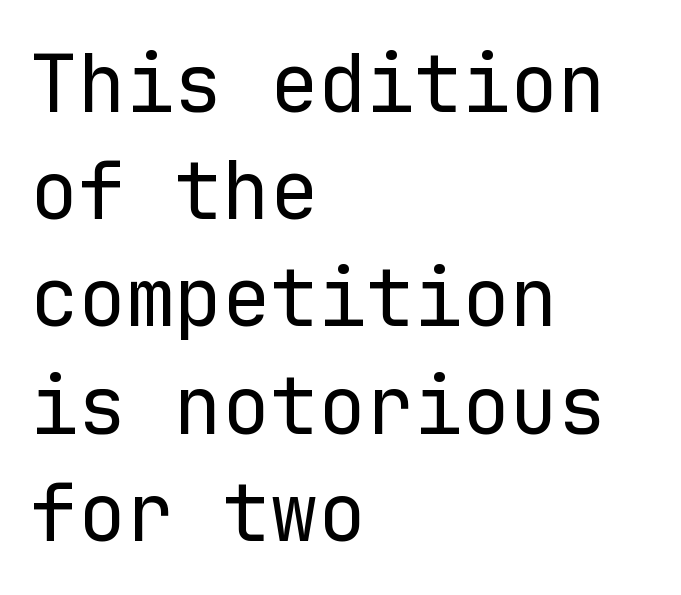
{"serif": "no", "italic": "no", "bold": "no", "weight": "regular", "width": "normal", "stroke_contrast": "low", "x_height": "medium", "monospaced": "yes", "underline": "no", "align": "left", "line_spacing": "normal", "line_spacing_ratio": 1.34, "letter_spacing": "normal", "letter_spacing_em": 0.0, "glyph_px": 80}
